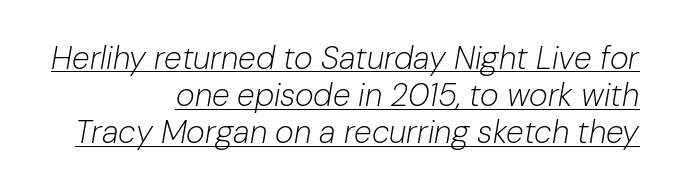
{"italic": "yes", "lean": "right", "slant_degrees": 10, "bold": "no", "weight": "light", "width": "normal", "stroke_contrast": "low", "x_height": "medium", "monospaced": "no", "underline": "yes", "align": "right", "line_spacing_ratio": 1.16, "letter_spacing": "normal", "letter_spacing_em": 0.0, "glyph_px": 32}
